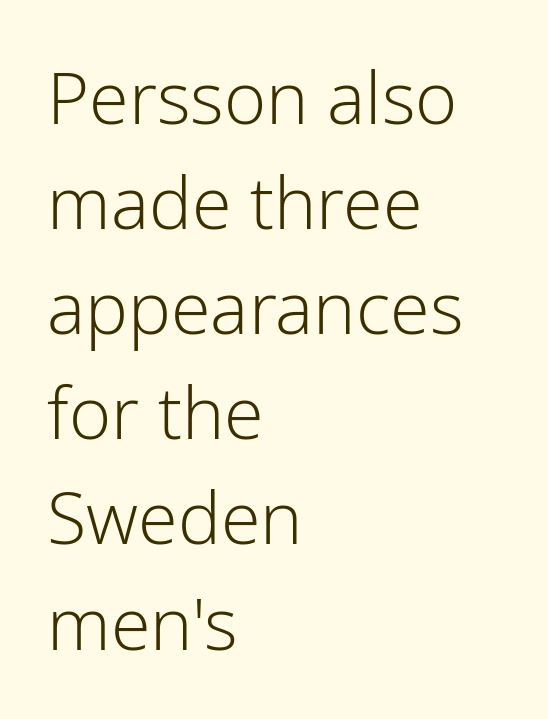
The image shows 72 px light sans-serif type, upright; set left-aligned, normal line spacing (1.46x), normal letter spacing, not underlined; low stroke contrast and a medium x-height.
